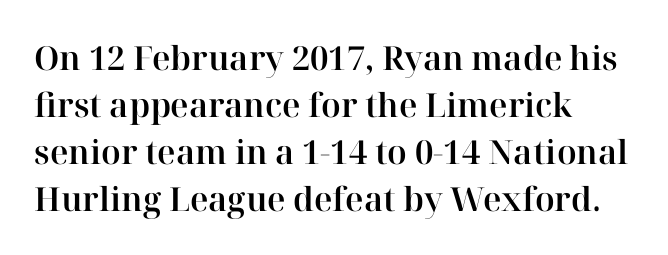
Q: Is the text italic (slanted)? A: No, it is upright.
Q: Is the typeface a serif or a sans-serif typeface? A: Serif.
Q: Is the text underlined? A: No.
Q: How is the paragraph aligned? A: Left-aligned.
Q: Is the spacing between letters normal or unusually wide? A: Normal.
Q: Is the spacing between lines tight, normal or loose? A: Normal.
Q: Width (condensed, normal, or wide)? A: Normal.
Q: Stroke contrast? A: High.
Q: x-height? A: Medium.
Q: Monospaced? A: No.
